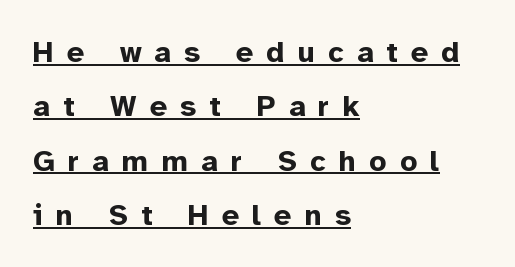
{"serif": "no", "italic": "no", "bold": "yes", "weight": "bold", "width": "normal", "stroke_contrast": "low", "x_height": "medium", "monospaced": "no", "underline": "yes", "align": "left", "line_spacing_ratio": 1.81, "letter_spacing": "wide", "letter_spacing_em": 0.44, "glyph_px": 30}
